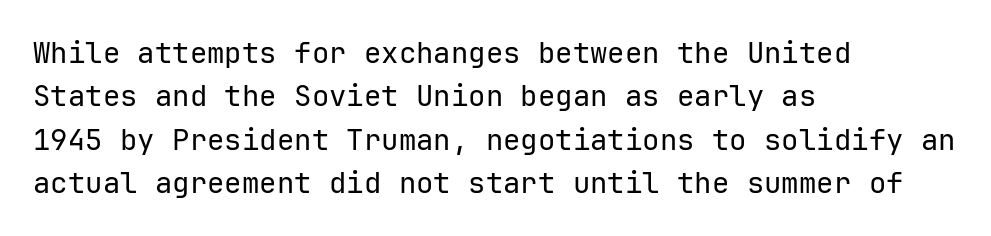
{"serif": "no", "italic": "no", "bold": "no", "weight": "regular", "width": "normal", "stroke_contrast": "low", "x_height": "medium", "monospaced": "yes", "underline": "no", "align": "left", "line_spacing": "normal", "line_spacing_ratio": 1.5, "letter_spacing": "normal", "letter_spacing_em": 0.0, "glyph_px": 29}
